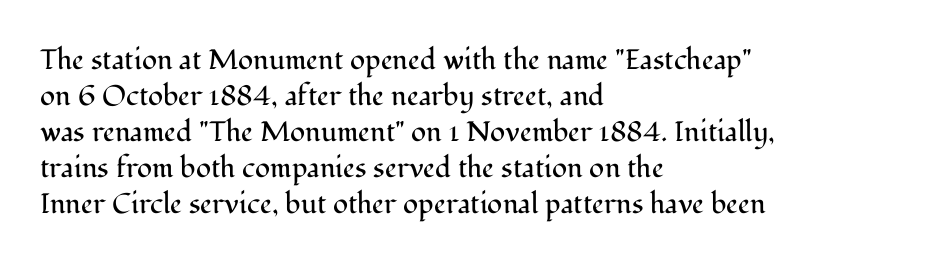
The specimen omits any rule beneath the text block's lines. A normal amount of white space separates one row of letters from the next. A quiet, ordinary-to-light weight characterises the typeface. Posture: vertical. Notice how the passage keeps a crisp vertical edge on the left only. Spacing verdict: proportional, widths tailored to each character.
